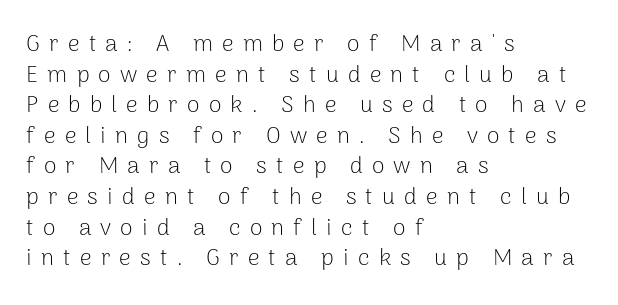
Is there much room between lines? A standard amount, neither cramped nor airy. The lines in this sample share a left origin and differ only in where they stop. Check under the words: just untouched page. Nothing heavy about these letters — not bold at all. You can tell it's not italic because the verticals are truly vertical. Look at the tracking — it's clearly loosened, letters drifting apart.
